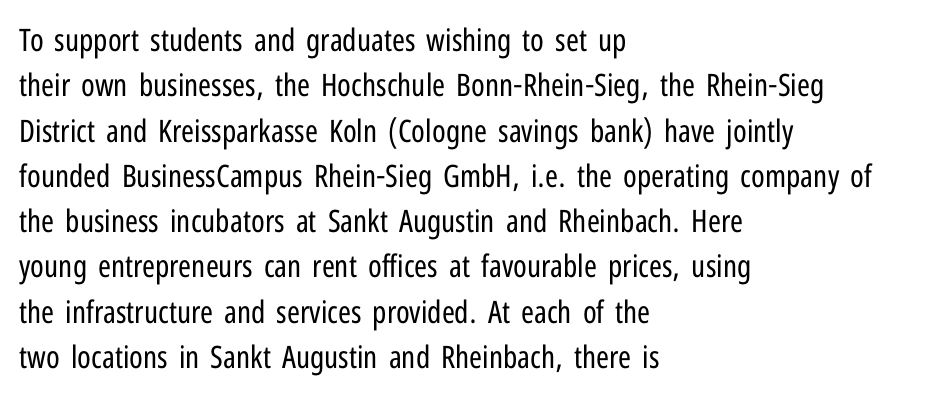
The image shows 31 px regular-weight, condensed sans-serif type, upright; set left-aligned, normal line spacing (1.46x), normal letter spacing, not underlined; low stroke contrast and a medium x-height.
